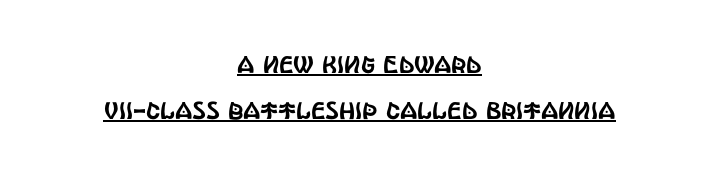
The image shows 24 px text type, upright; set centered, loose line spacing (1.91x), normal letter spacing, underlined.
